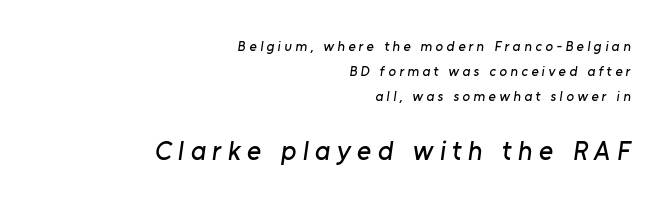
{"underline": "no", "align": "right", "line_spacing_ratio": 1.8, "letter_spacing": "wide", "letter_spacing_em": 0.24, "larger_block": "second", "size_ratio": 1.93, "glyph_px": 27}
